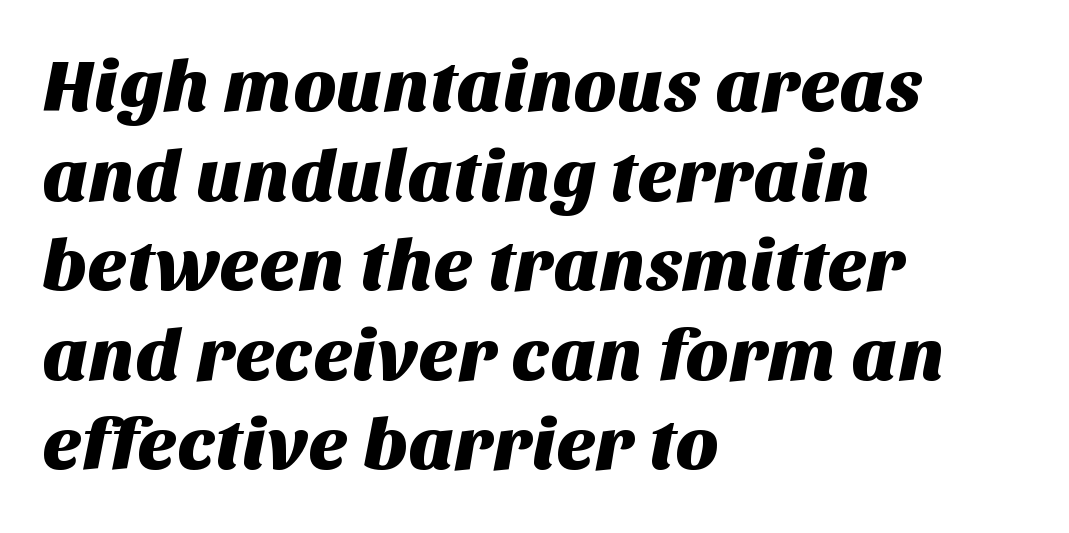
The rendering uses natural spacing where letterforms have individual widths. Which margin do the lines hug? The left one — the right edge is uneven. Words float on clear page, feet unadorned. Font category for this specimen: sans-serif.
